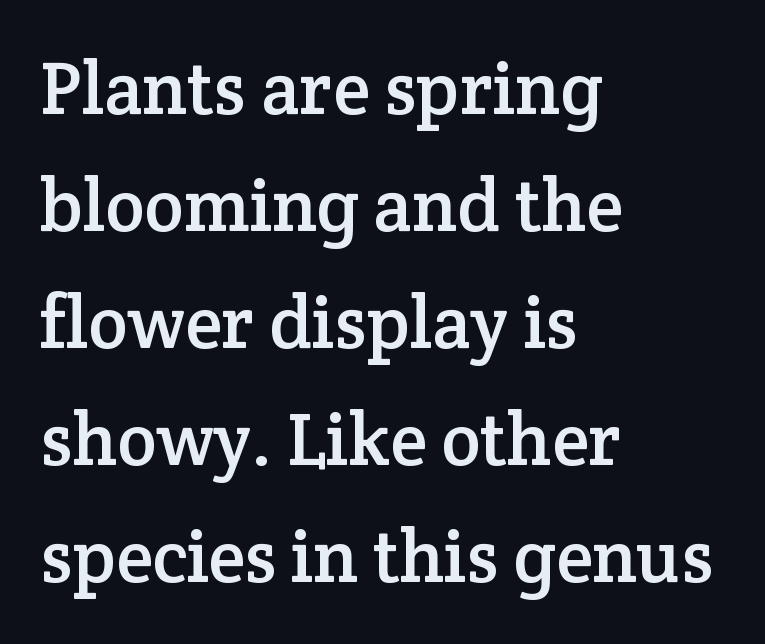
{"serif": "yes", "italic": "no", "width": "normal", "stroke_contrast": "low", "x_height": "medium", "monospaced": "no", "underline": "no", "align": "left", "line_spacing": "normal", "line_spacing_ratio": 1.58, "letter_spacing": "normal", "letter_spacing_em": 0.0, "glyph_px": 74}
